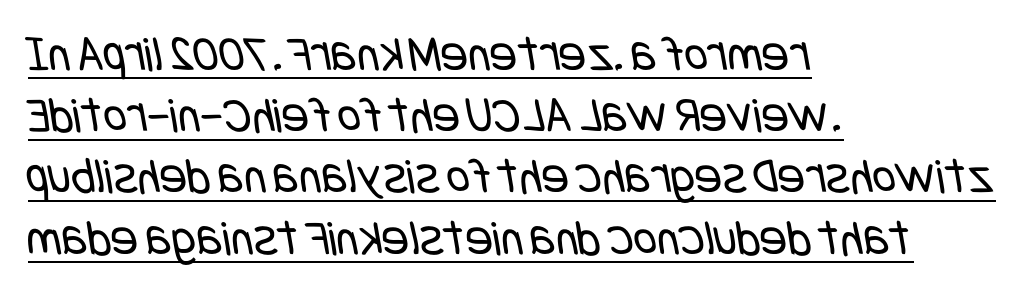
{"serif": "no", "bold": "no", "weight": "regular", "width": "condensed", "stroke_contrast": "low", "x_height": "large", "underline": "yes", "align": "left", "line_spacing_ratio": 1.2, "letter_spacing": "normal", "letter_spacing_em": 0.0, "glyph_px": 51}
